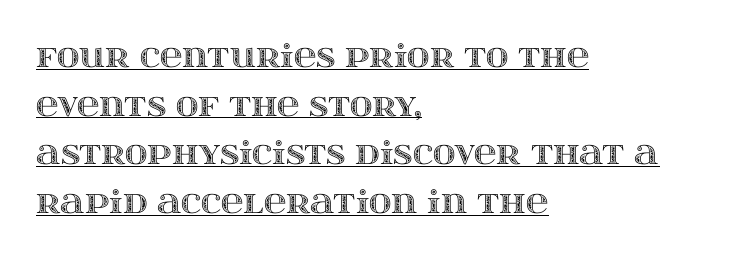
{"italic": "no", "width": "wide", "x_height": "large", "monospaced": "no", "underline": "yes", "align": "left", "line_spacing": "normal", "line_spacing_ratio": 1.57, "letter_spacing": "normal", "letter_spacing_em": 0.0, "glyph_px": 31}
